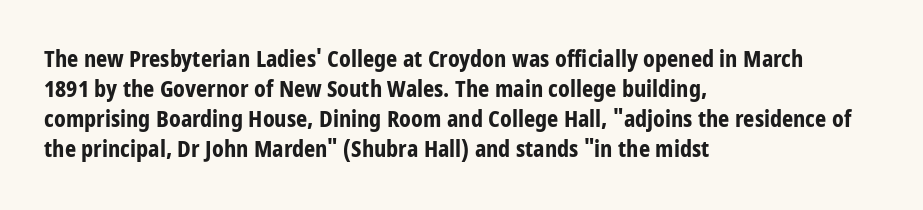
The image shows 22 px bold type, upright; set left-aligned, normal line spacing (1.37x), normal letter spacing, not underlined.
